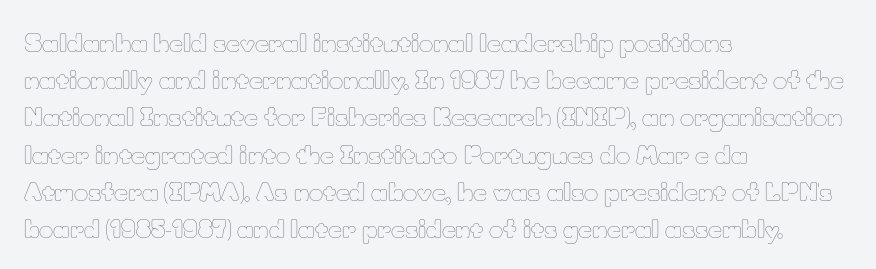
{"italic": "no", "bold": "no", "underline": "no", "align": "left", "line_spacing": "normal", "line_spacing_ratio": 1.55, "letter_spacing": "normal", "letter_spacing_em": 0.0, "glyph_px": 24}
